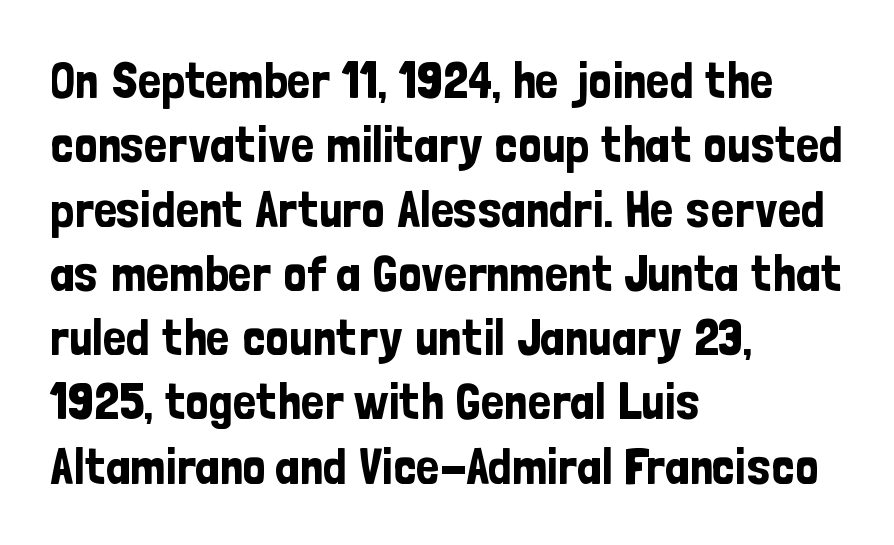
The line texture is even and compact thanks to regular tracking. Descender tails drop into unmarked territory. What kind of face is this? One without serifs — a sans. Line spacing here is normal.
